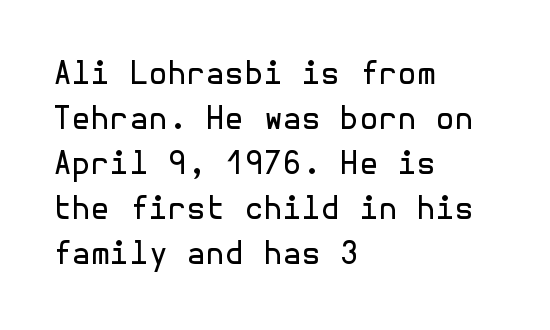
{"serif": "no", "italic": "no", "bold": "no", "weight": "regular", "width": "normal", "x_height": "medium", "underline": "no", "align": "left", "line_spacing": "normal", "line_spacing_ratio": 1.45, "letter_spacing": "normal", "letter_spacing_em": 0.0, "glyph_px": 31}
